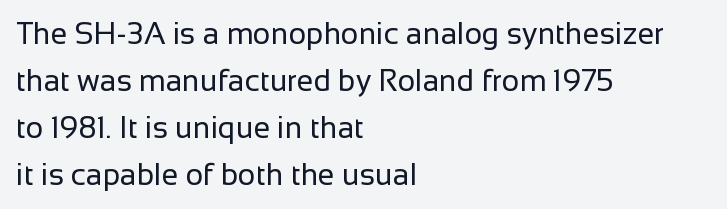
Spacing between characters is what you'd get straight out of the box. Underlining? Definitely not there. Line beginnings align vertically; line endings do not. Posture: straight, roman, zero tilt.
